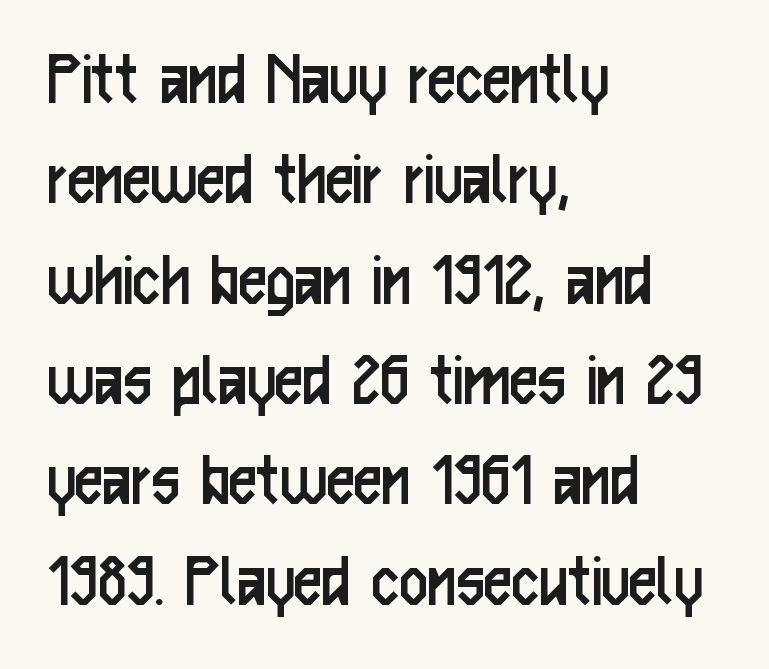
The image shows 79 px regular-weight, condensed sans-serif type, upright; set left-aligned, normal line spacing (1.27x), normal letter spacing, not underlined; low stroke contrast and a medium x-height.
